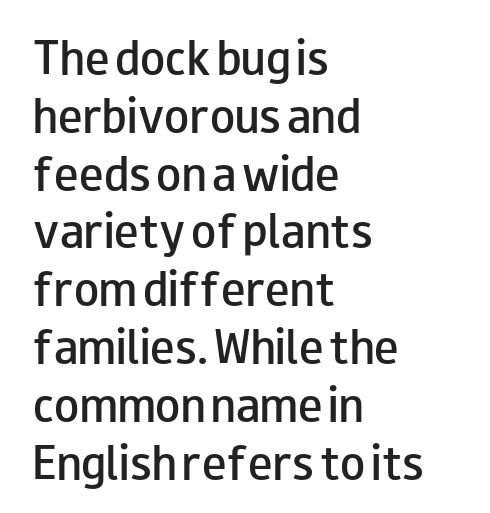
Q: Is the text bold? A: Semi-bold.
Q: Is the text italic (slanted)? A: No, it is upright.
Q: Is the typeface a serif or a sans-serif typeface? A: Sans-serif.
Q: Is the text underlined? A: No.
Q: How is the paragraph aligned? A: Left-aligned.
Q: Is the spacing between letters normal or unusually wide? A: Normal.
Q: Is the spacing between lines tight, normal or loose? A: Normal.
Q: Width (condensed, normal, or wide)? A: Wide.
Q: Stroke contrast? A: Low.
Q: x-height? A: Small.
Q: Monospaced? A: No.
